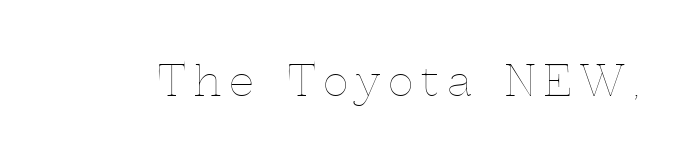
{"italic": "no", "bold": "no", "weight": "thin", "width": "normal", "x_height": "medium", "monospaced": "no", "underline": "no", "letter_spacing": "wide", "letter_spacing_em": 0.21, "glyph_px": 42}
